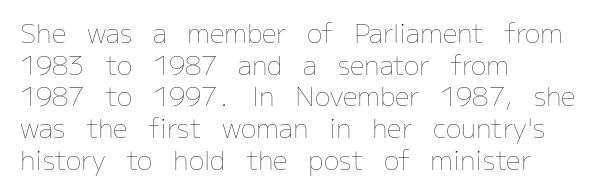
{"italic": "no", "bold": "no", "underline": "no", "align": "left", "line_spacing_ratio": 1.22, "letter_spacing": "normal", "letter_spacing_em": 0.0, "glyph_px": 26}
